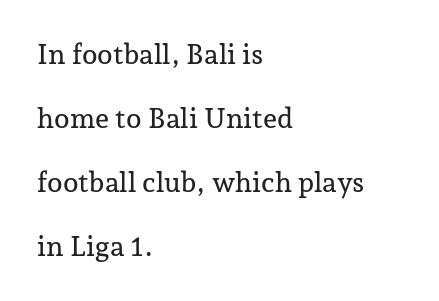
Alignment: flush left. Do the characters align in a grid? No, the font is proportional. Type style note: has serifs. The typography opts for an upright posture over an oblique one.
